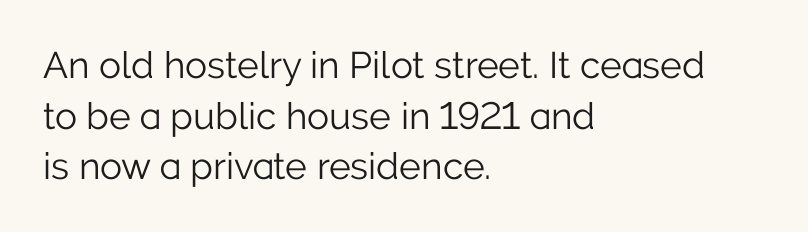
Q: Is the text bold? A: No.
Q: Is the text italic (slanted)? A: No, it is upright.
Q: Is the typeface a serif or a sans-serif typeface? A: Sans-serif.
Q: Is the text underlined? A: No.
Q: How is the paragraph aligned? A: Left-aligned.
Q: Is the spacing between letters normal or unusually wide? A: Normal.
Q: Is the spacing between lines tight, normal or loose? A: Normal.
Q: Width (condensed, normal, or wide)? A: Normal.
Q: Stroke contrast? A: Low.
Q: x-height? A: Medium.
Q: Monospaced? A: No.
